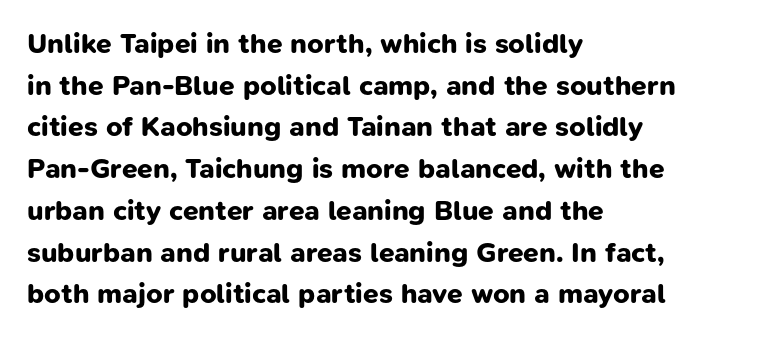
{"serif": "no", "bold": "yes", "weight": "bold", "width": "normal", "stroke_contrast": "low", "x_height": "medium", "monospaced": "no", "underline": "no", "align": "left", "line_spacing": "normal", "line_spacing_ratio": 1.49, "letter_spacing": "normal", "letter_spacing_em": 0.0, "glyph_px": 28}
